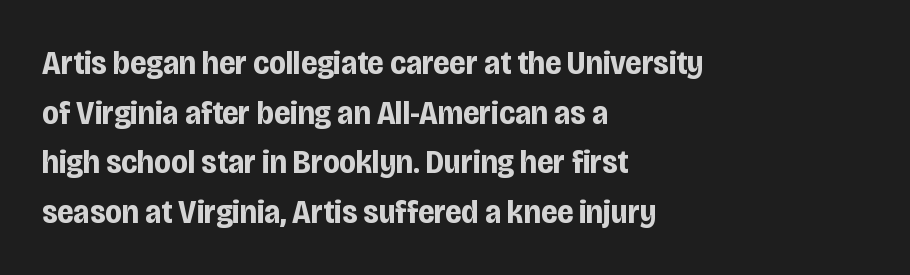
Q: Is the text bold? A: Yes.
Q: Is the text italic (slanted)? A: No, it is upright.
Q: Is the typeface a serif or a sans-serif typeface? A: Sans-serif.
Q: Is the text underlined? A: No.
Q: How is the paragraph aligned? A: Left-aligned.
Q: Is the spacing between letters normal or unusually wide? A: Normal.
Q: Is the spacing between lines tight, normal or loose? A: Normal.
Q: Width (condensed, normal, or wide)? A: Condensed.
Q: Stroke contrast? A: Low.
Q: x-height? A: Large.
Q: Monospaced? A: No.
